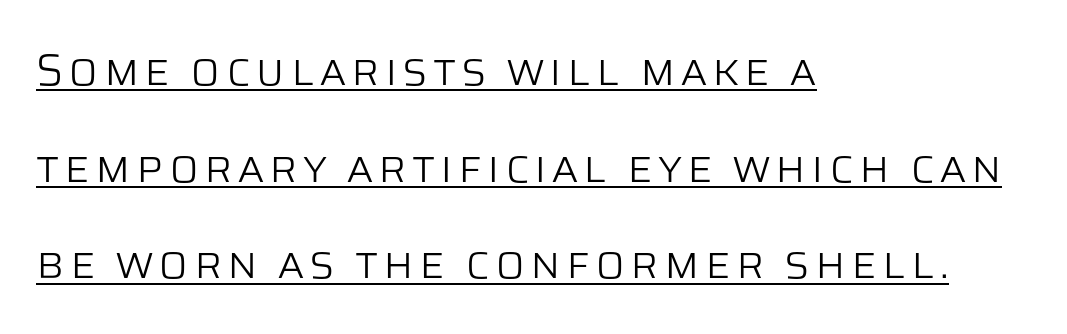
Q: Is the text bold? A: No.
Q: Is the text italic (slanted)? A: No, it is upright.
Q: Is the typeface a serif or a sans-serif typeface? A: Sans-serif.
Q: Is the text underlined? A: Yes.
Q: How is the paragraph aligned? A: Left-aligned.
Q: Is the spacing between lines tight, normal or loose? A: Loose.
Q: Width (condensed, normal, or wide)? A: Normal.
Q: Stroke contrast? A: Low.
Q: x-height? A: Large.
Q: Monospaced? A: No.
